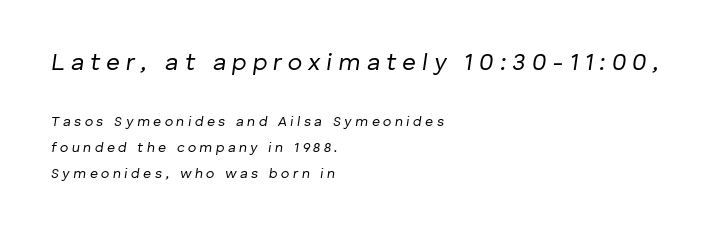
All the whitespace from short lines collects on the right. This sample uses an oblique cut, with every glyph tilted off the vertical. What stands out about the letter spacing? Its width — letters are far apart. A light-to-regular cut is what we see here. The first block has been scaled up relative to the second. Check under the words: just untouched page.
